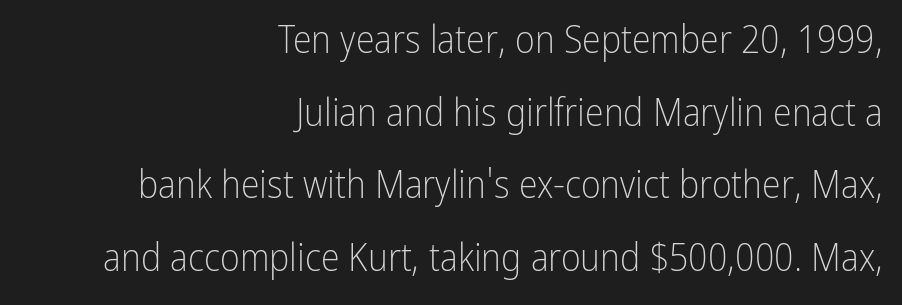
The image shows 38 px light, condensed sans-serif type, upright; set right-aligned, loose line spacing (1.91x), normal letter spacing, not underlined; low stroke contrast and a medium x-height.
